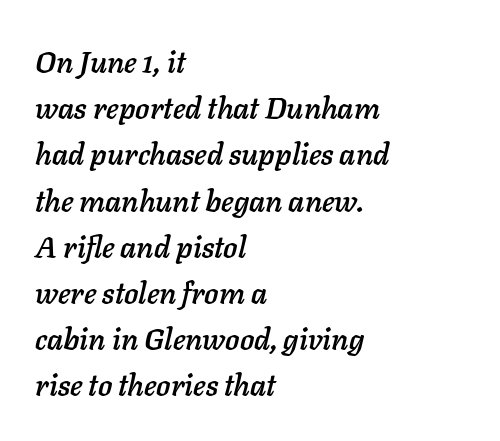
A typesetter would call this leading conventional body-copy spacing. Horizontally, the lines are justified to the leading edge only. The letters sit at their default tracking, neither squeezed nor spread. Spacing verdict: proportional, widths tailored to each character.
